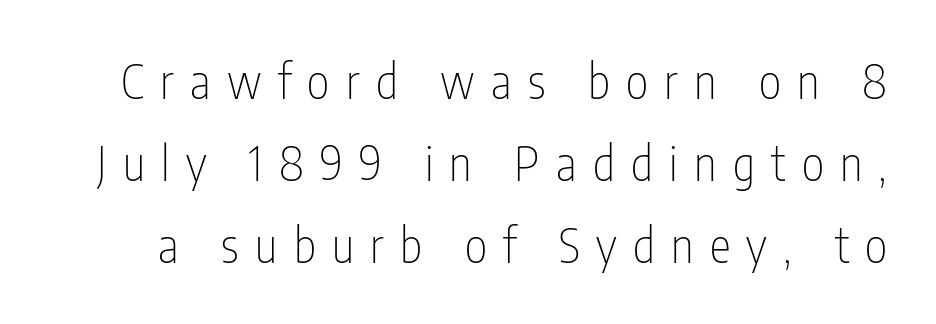
Posture: vertical. The letters carry no serifs — their stems end cleanly without finishing strokes. The passage shown is not underscored anywhere. The cut favours lightness, reaching ordinary text weight at its darkest. Each word looks stretched out because of the extra space between its letters.
